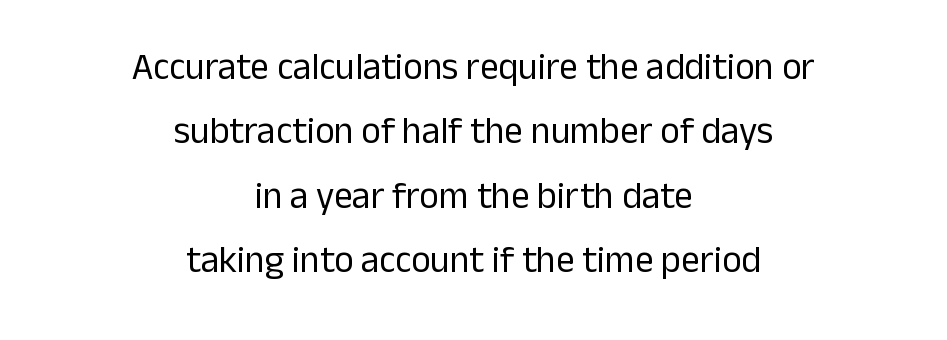
You could not count columns in this text — the font is proportionally spaced. Casual observation: everything's sitting right in the middle. The glyphs are unaccompanied by any horizontal stroke below them. Letter spacing: default.
